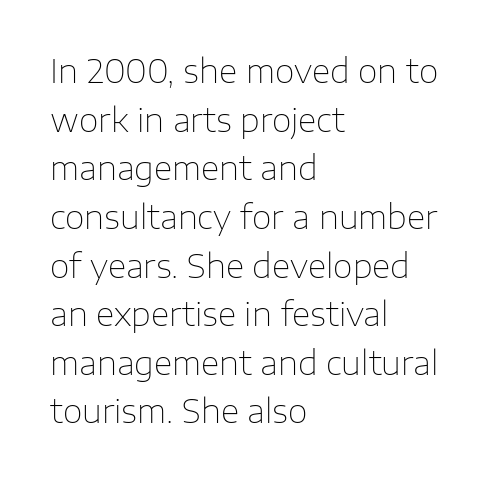
The image shows 32 px thin sans-serif type, upright; set left-aligned, normal line spacing (1.52x), normal letter spacing, not underlined; low stroke contrast and a medium x-height.
